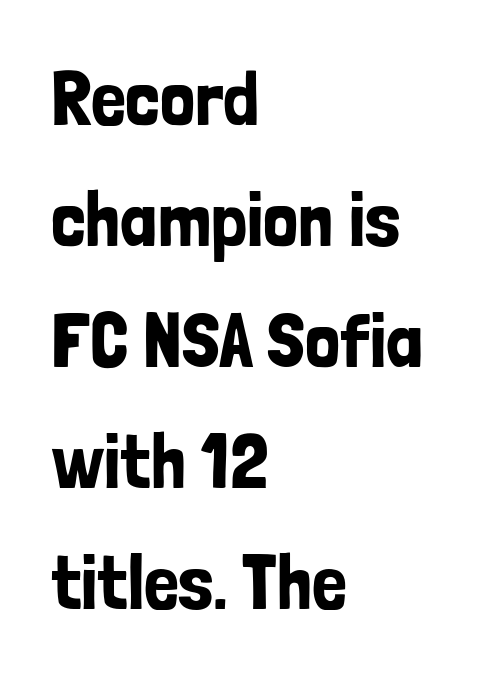
The image shows 78 px condensed sans-serif type, upright; set left-aligned, normal line spacing (1.55x), normal letter spacing, not underlined; low stroke contrast and a medium x-height.
